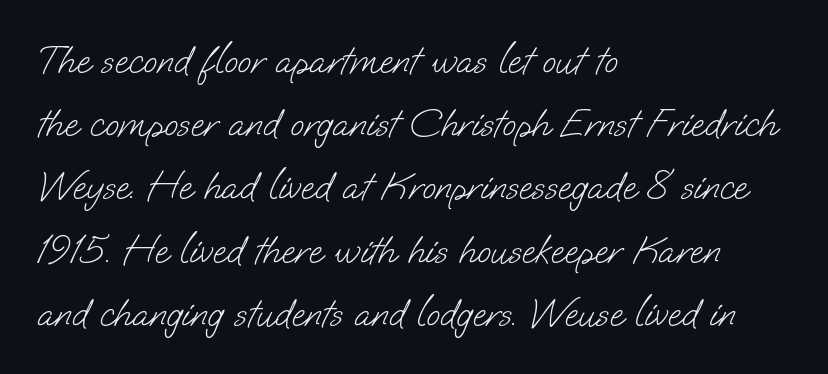
Q: Is the text bold? A: No.
Q: Is the typeface a serif or a sans-serif typeface? A: Sans-serif.
Q: Is the text underlined? A: No.
Q: How is the paragraph aligned? A: Left-aligned.
Q: Is the spacing between letters normal or unusually wide? A: Normal.
Q: Is the spacing between lines tight, normal or loose? A: Normal.
Q: Width (condensed, normal, or wide)? A: Normal.
Q: Stroke contrast? A: Low.
Q: x-height? A: Small.
Q: Monospaced? A: No.
